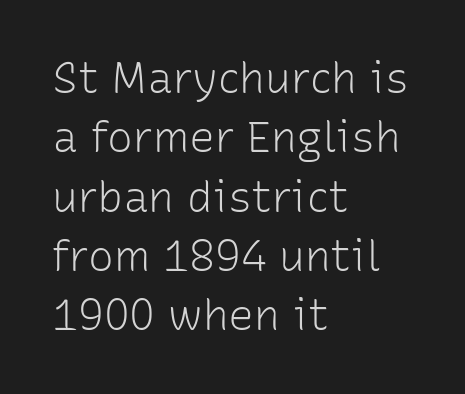
Q: Is the text bold? A: No.
Q: Is the text italic (slanted)? A: No, it is upright.
Q: Is the typeface a serif or a sans-serif typeface? A: Sans-serif.
Q: Is the text underlined? A: No.
Q: How is the paragraph aligned? A: Left-aligned.
Q: Is the spacing between letters normal or unusually wide? A: Normal.
Q: Is the spacing between lines tight, normal or loose? A: Normal.
Q: Width (condensed, normal, or wide)? A: Normal.
Q: Stroke contrast? A: Low.
Q: x-height? A: Medium.
Q: Monospaced? A: No.
